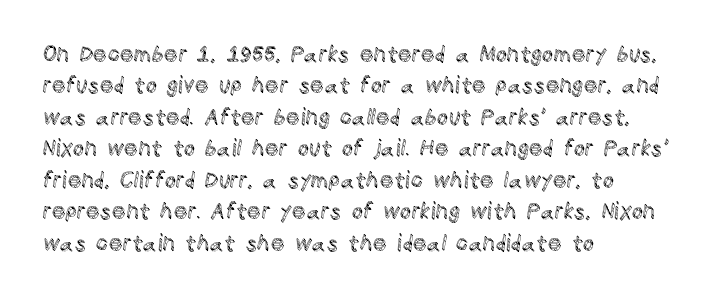
Quick note: underline off. Interline gaps are of average width in this sample. How are the letters spaced? Ordinarily, with no added tracking. The lines are quadded left.
